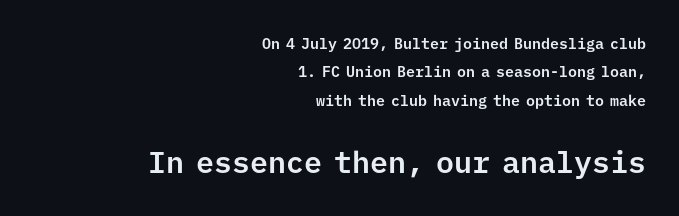
What stands out about the letter spacing? Nothing — it is the standard amount. Regarding serifs, this sample does without them. Letters rest on an invisible, unmarked baseline. The passage shown is typed in a monospace face where columns stay perfectly aligned.
